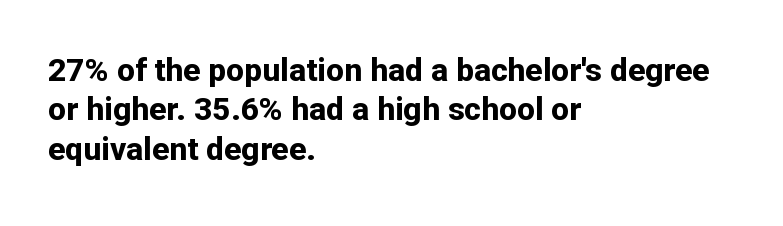
{"serif": "no", "italic": "no", "bold": "yes", "weight": "bold", "width": "normal", "stroke_contrast": "low", "x_height": "medium", "monospaced": "no", "underline": "no", "align": "left", "line_spacing_ratio": 1.23, "letter_spacing": "normal", "letter_spacing_em": 0.0, "glyph_px": 32}
